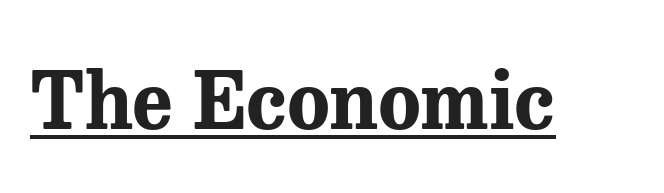
Q: Is the text bold? A: Yes.
Q: Is the text italic (slanted)? A: No, it is upright.
Q: Is the typeface a serif or a sans-serif typeface? A: Serif.
Q: Is the text underlined? A: Yes.
Q: Is the spacing between letters normal or unusually wide? A: Normal.
Q: Width (condensed, normal, or wide)? A: Normal.
Q: Stroke contrast? A: Medium.
Q: x-height? A: Medium.
Q: Monospaced? A: No.
